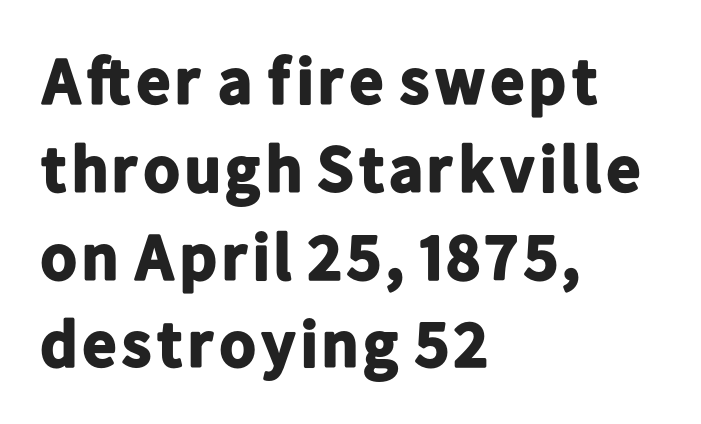
This is the regular roman posture of the typeface. Rule under the text: the space is simply empty. A typesetter would call this zero additional tracking. Varying glyph widths throughout — classic text-font behaviour.
